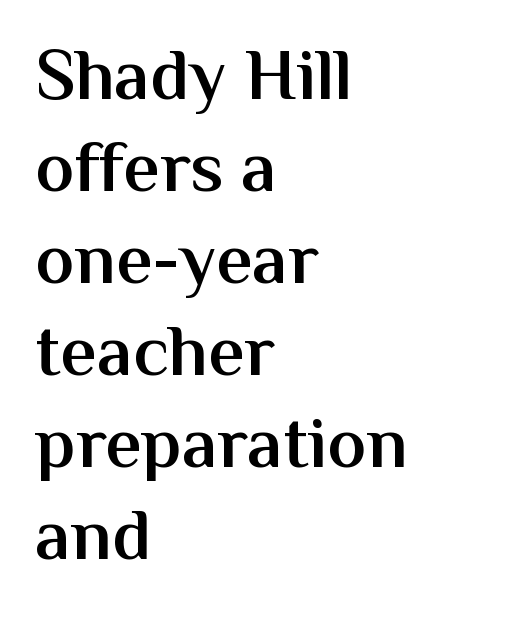
Has an underline been added? It has not. Vertically, the passage feels balanced, rows spaced as you'd expect. A fair bit of extra ink — the face is semibold, not bold. The face used here is proportionally spaced, like ordinary book or web type. Does the type have serifs? No, each stem ends abruptly.
